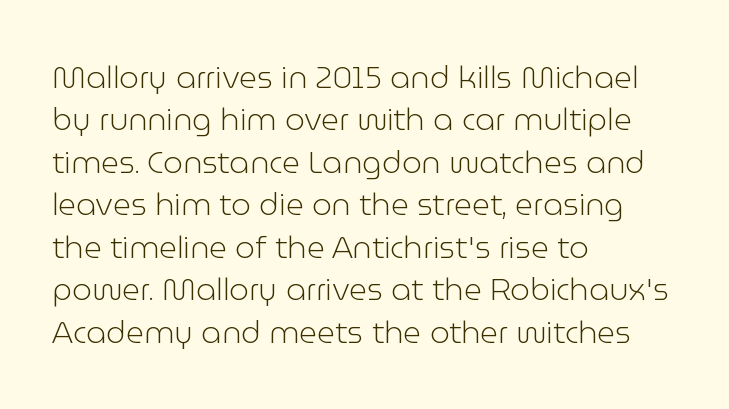
The image shows 31 px light sans-serif type, upright; set left-aligned, normal line spacing (1.37x), normal letter spacing, not underlined; low stroke contrast and a medium x-height.
